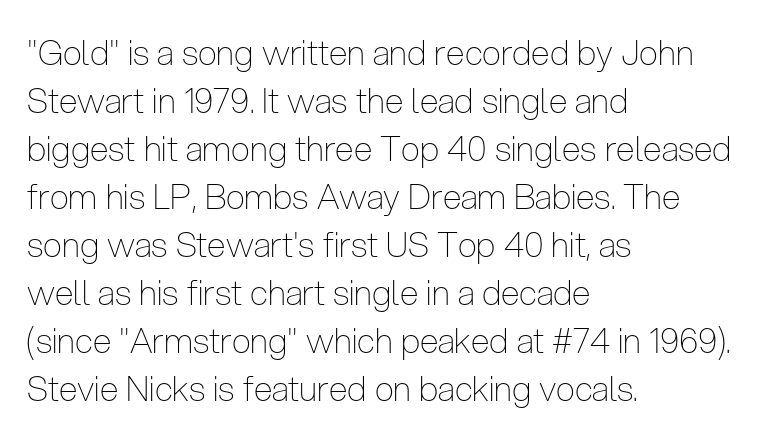
{"serif": "no", "italic": "no", "bold": "no", "weight": "thin", "width": "condensed", "stroke_contrast": "low", "x_height": "medium", "monospaced": "no", "underline": "no", "align": "left", "line_spacing": "normal", "line_spacing_ratio": 1.41, "letter_spacing": "normal", "letter_spacing_em": 0.0, "glyph_px": 34}
